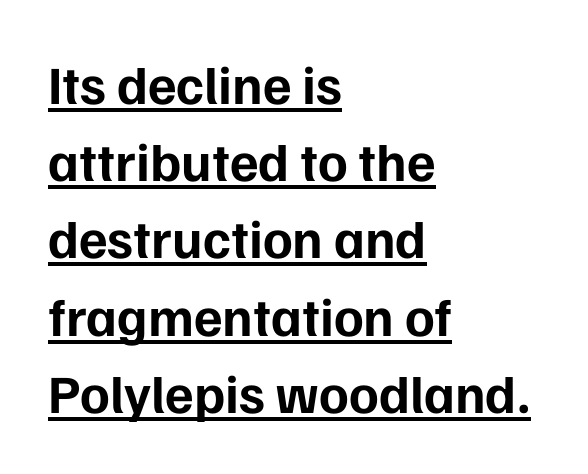
Students, observe the line beneath the letters — that is underlining. Every row of glyphs begins at an identical x-position on the left. A normal amount of white space separates one row of letters from the next. Here the glyphs are tracked normally, forming tight word shapes. This sample uses an upright cut, with every glyph sitting square on the baseline. Spacing verdict: proportional, widths tailored to each character.
